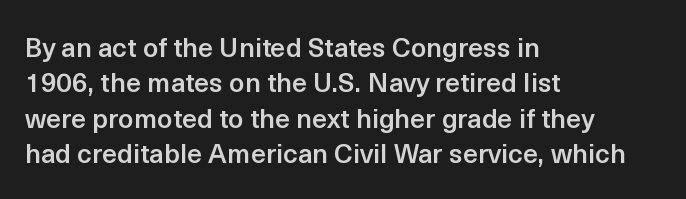
{"italic": "no", "bold": "semi", "underline": "no", "align": "left", "line_spacing": "normal", "line_spacing_ratio": 1.31, "letter_spacing": "normal", "letter_spacing_em": 0.0, "glyph_px": 27}
